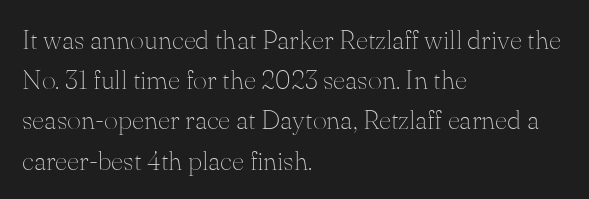
The paragraph shown leans on its left margin. Has an underline been added? It has not. The font's upright variant was chosen for this text. The cut favours lightness, reaching ordinary text weight at its darkest.
